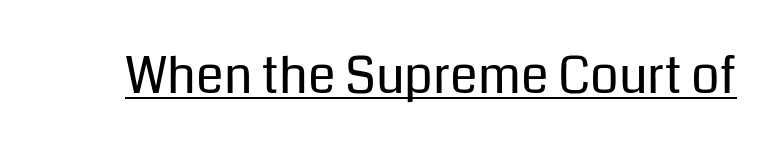
The image shows 50 px regular-weight sans-serif type, upright; set normal letter spacing, underlined; low stroke contrast and a medium x-height.
